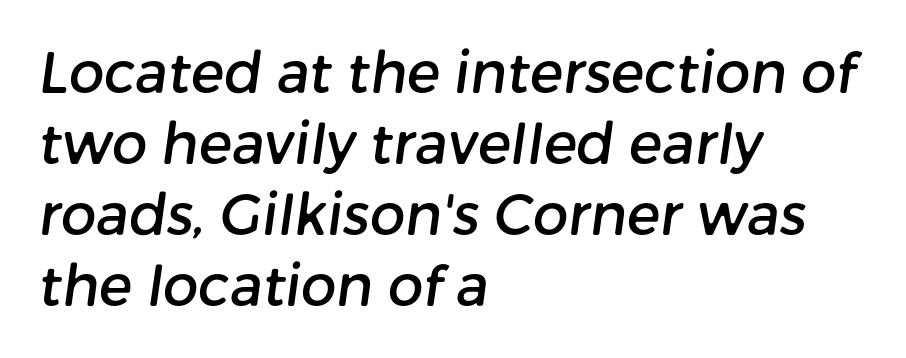
Q: Is the typeface a serif or a sans-serif typeface? A: Sans-serif.
Q: Is the text underlined? A: No.
Q: How is the paragraph aligned? A: Left-aligned.
Q: Is the spacing between letters normal or unusually wide? A: Normal.
Q: Is the spacing between lines tight, normal or loose? A: Normal.
Q: Width (condensed, normal, or wide)? A: Normal.
Q: Stroke contrast? A: Low.
Q: x-height? A: Medium.
Q: Monospaced? A: No.
